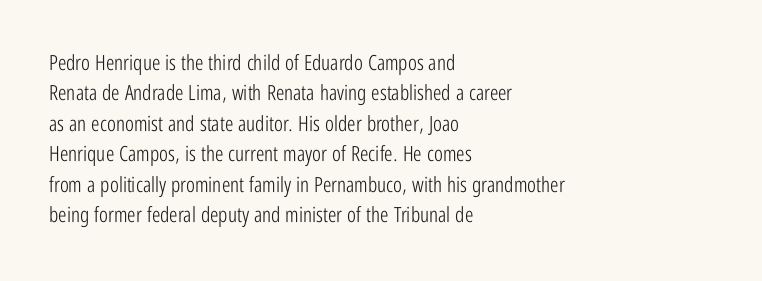
Letter spacing: default. Ink coverage per letter is moderate at most. The rag falls on the right side of this text block. Descenders are the only things crossing below the line. This block has exactly the height ordinary leading produces. This is the regular roman posture of the typeface.
